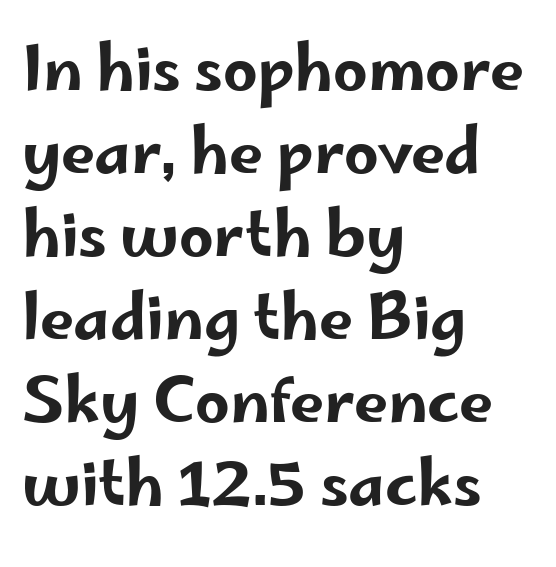
The image shows 61 px wide sans-serif type, upright; set left-aligned, normal line spacing (1.36x), normal letter spacing, not underlined; low stroke contrast and a small x-height.
